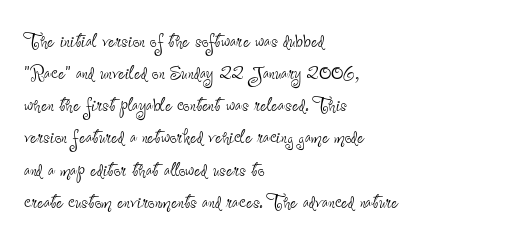
The image shows 24 px text type; set left-aligned, normal line spacing (1.34x), normal letter spacing, not underlined.
